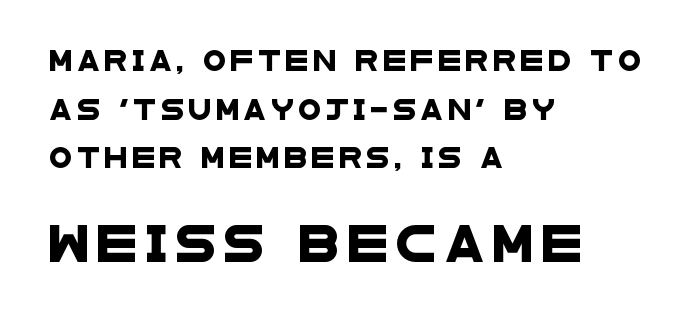
{"serif": "no", "width": "wide", "stroke_contrast": "low", "x_height": "large", "monospaced": "no", "underline": "no", "align": "left", "line_spacing": "loose", "line_spacing_ratio": 2.31, "letter_spacing": "wide", "letter_spacing_em": 0.21, "larger_block": "second", "size_ratio": 1.76, "glyph_px": 37}
